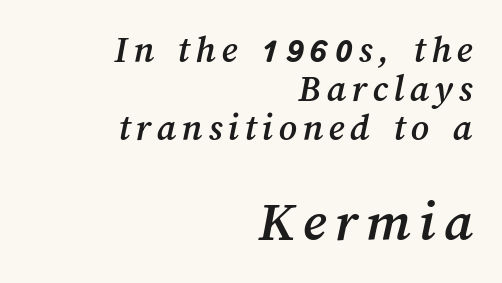
Q: Is the text underlined? A: No.
Q: How is the paragraph aligned? A: Right-aligned.
Q: Is the spacing between lines tight, normal or loose? A: Tight.
Q: Which block of text is set in a larger size, the first (top) or the second (bottom)? A: The second (bottom) one.
Q: Width (condensed, normal, or wide)? A: Normal.
Q: Stroke contrast? A: Medium.
Q: x-height? A: Medium.
Q: Monospaced? A: No.
